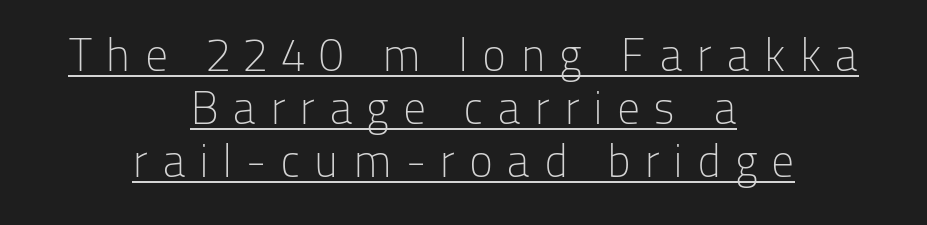
Q: Is the text bold? A: No.
Q: Is the text italic (slanted)? A: No, it is upright.
Q: Is the typeface a serif or a sans-serif typeface? A: Sans-serif.
Q: Is the text underlined? A: Yes.
Q: How is the paragraph aligned? A: Centered.
Q: Is the spacing between letters normal or unusually wide? A: Unusually wide.
Q: Is the spacing between lines tight, normal or loose? A: Tight.
Q: Width (condensed, normal, or wide)? A: Normal.
Q: Stroke contrast? A: Low.
Q: x-height? A: Medium.
Q: Monospaced? A: No.
